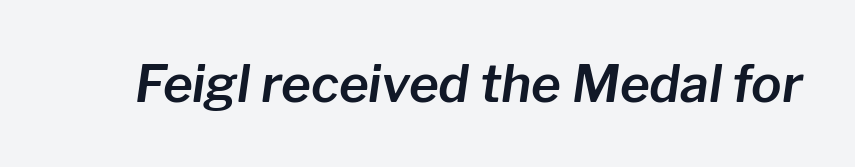
The image shows 51 px text type, italic (leaning right); set normal letter spacing, not underlined; low stroke contrast and a medium x-height.
